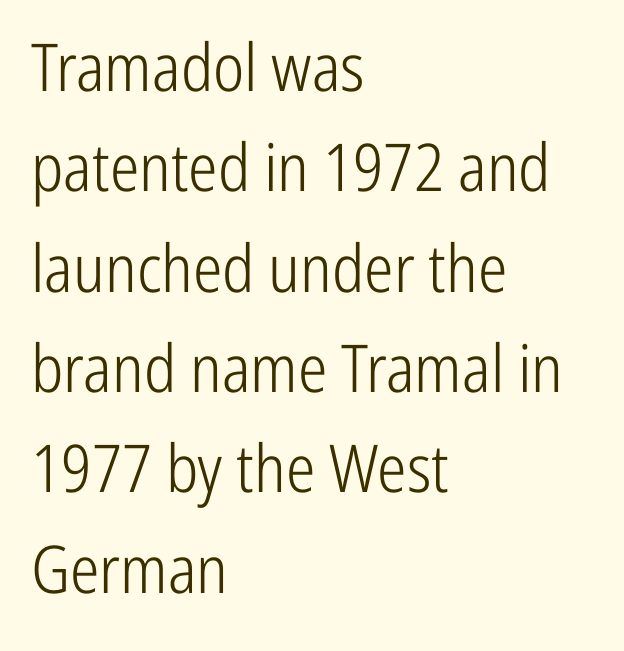
Q: Is the text bold? A: No.
Q: Is the text italic (slanted)? A: No, it is upright.
Q: Is the typeface a serif or a sans-serif typeface? A: Sans-serif.
Q: Is the text underlined? A: No.
Q: How is the paragraph aligned? A: Left-aligned.
Q: Is the spacing between letters normal or unusually wide? A: Normal.
Q: Is the spacing between lines tight, normal or loose? A: Normal.
Q: Width (condensed, normal, or wide)? A: Condensed.
Q: Stroke contrast? A: Low.
Q: x-height? A: Medium.
Q: Monospaced? A: No.
